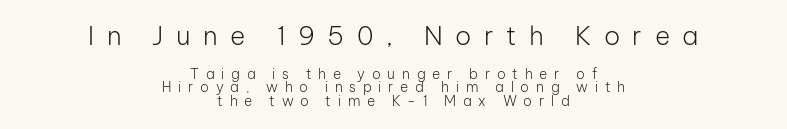
This reads as an unemphasized weight, regular at the heaviest. Inter-character spacing is expanded well beyond the font's built-in metrics. Neither beginnings nor endings align; midpoints do. Style check: upright. These lines huddle together more closely than default settings would place them.
